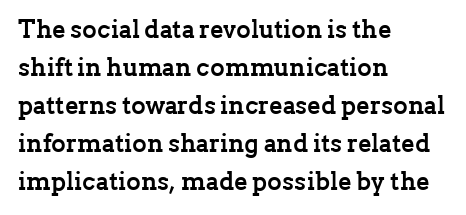
Leftover space on each line is placed entirely after the last word. Normally led — the rows are evenly, conventionally spaced. Type without underlining. Here the glyphs are tracked normally, forming tight word shapes.
